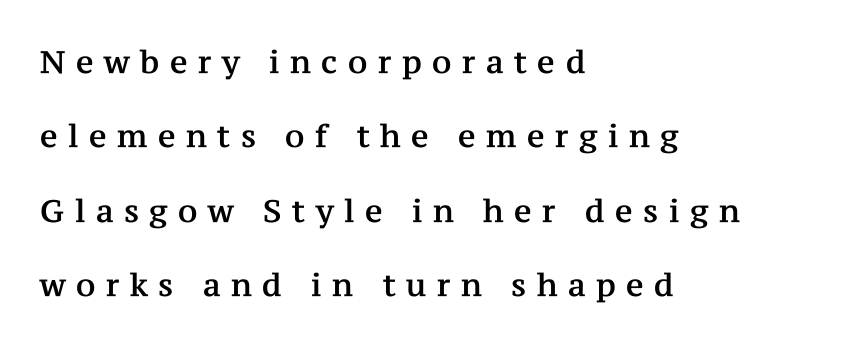
What kind of face is this? One with serifs. You could fit nearly another row in the gap between these rows. You could not count columns in this text — the font is proportionally spaced. The compositor pushed each line to the left boundary.
